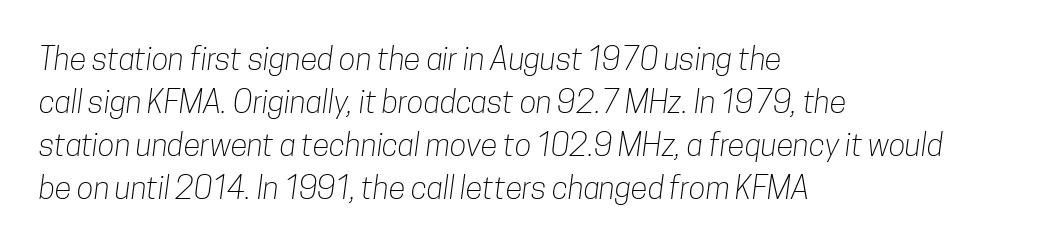
The image shows 31 px light, condensed sans-serif type; set left-aligned, normal line spacing (1.39x), normal letter spacing, not underlined; low stroke contrast and a medium x-height.
